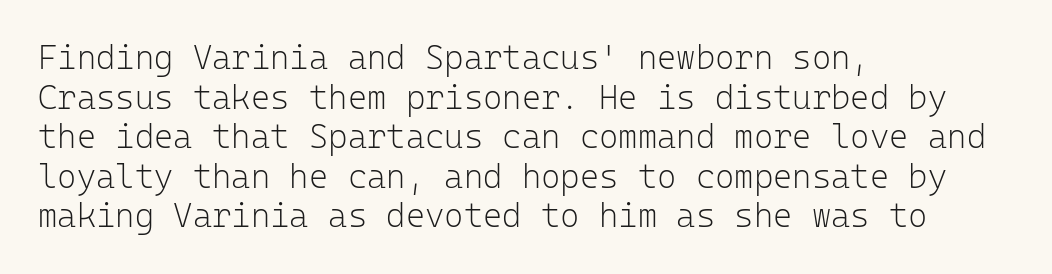
{"serif": "no", "italic": "no", "bold": "no", "weight": "light", "width": "normal", "stroke_contrast": "low", "x_height": "medium", "monospaced": "yes", "underline": "no", "align": "left", "line_spacing_ratio": 1.2, "letter_spacing": "normal", "letter_spacing_em": 0.0, "glyph_px": 33}
